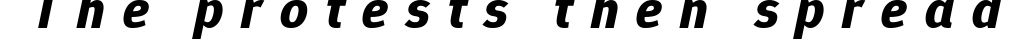
The image shows 54 px bold type, italic (leaning right); set unusually wide letter spacing (+0.33 em), not underlined; low stroke contrast and a medium x-height.
